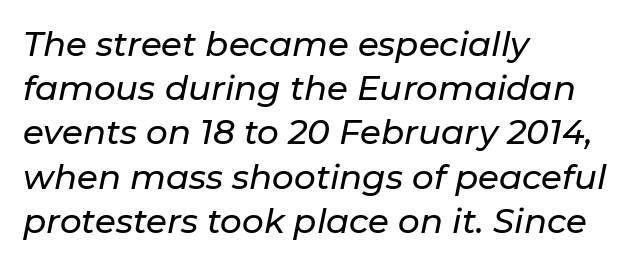
{"italic": "yes", "lean": "right", "slant_degrees": 11, "width": "normal", "stroke_contrast": "low", "x_height": "medium", "monospaced": "no", "underline": "no", "align": "left", "line_spacing": "normal", "line_spacing_ratio": 1.3, "letter_spacing": "normal", "letter_spacing_em": 0.0, "glyph_px": 34}
